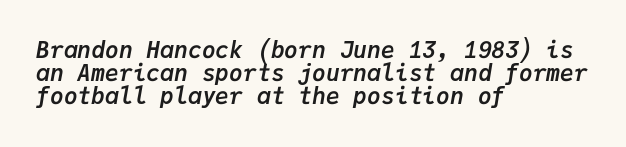
Q: Is the text bold? A: Yes.
Q: Is the text italic (slanted)? A: Yes, it leans right by about 9 degrees.
Q: Is the text underlined? A: No.
Q: How is the paragraph aligned? A: Left-aligned.
Q: Is the spacing between letters normal or unusually wide? A: Normal.
Q: Is the spacing between lines tight, normal or loose? A: Tight.
